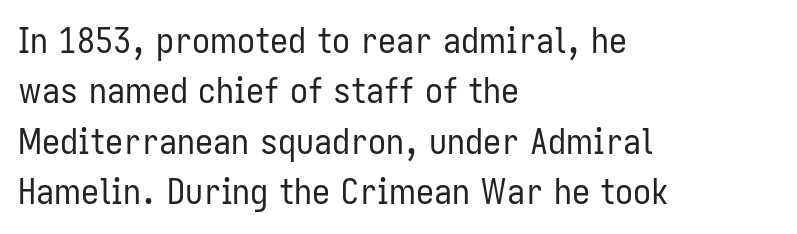
Q: Is the text bold? A: No.
Q: Is the text italic (slanted)? A: No, it is upright.
Q: Is the typeface a serif or a sans-serif typeface? A: Sans-serif.
Q: Is the text underlined? A: No.
Q: How is the paragraph aligned? A: Left-aligned.
Q: Is the spacing between letters normal or unusually wide? A: Normal.
Q: Is the spacing between lines tight, normal or loose? A: Normal.
Q: Width (condensed, normal, or wide)? A: Condensed.
Q: Stroke contrast? A: Low.
Q: x-height? A: Medium.
Q: Monospaced? A: No.
